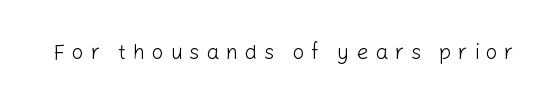
The image shows 21 px text type, upright; set unusually wide letter spacing (+0.31 em), not underlined.
